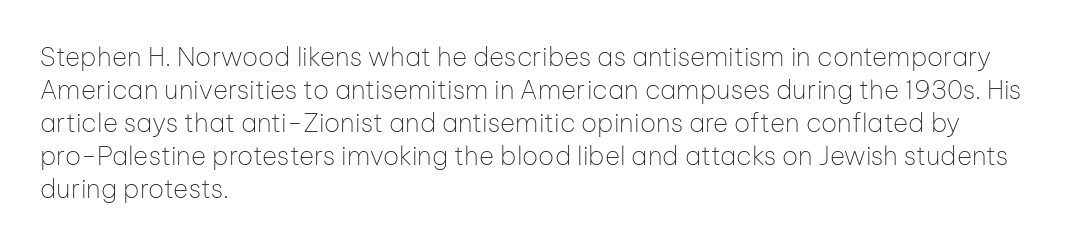
The image shows 26 px text type, upright; set left-aligned, normal line spacing (1.27x), normal letter spacing, not underlined.
